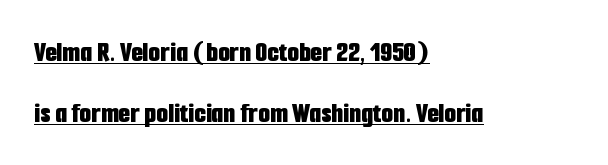
The image shows 30 px bold, condensed sans-serif type, upright; set left-aligned, loose line spacing (2.02x), normal letter spacing, underlined; low stroke contrast and a medium x-height.
